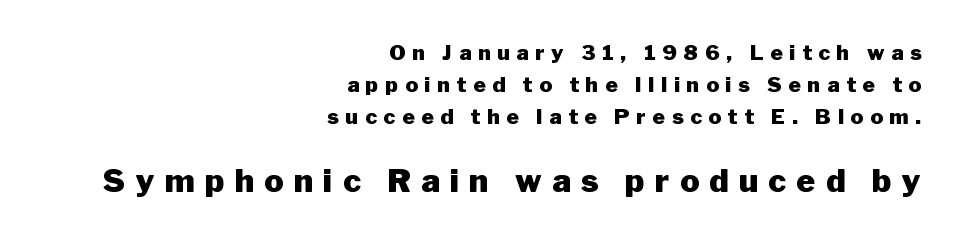
Q: Is the text bold? A: Yes.
Q: Is the text italic (slanted)? A: No, it is upright.
Q: Is the typeface a serif or a sans-serif typeface? A: Sans-serif.
Q: Is the text underlined? A: No.
Q: How is the paragraph aligned? A: Right-aligned.
Q: Is the spacing between letters normal or unusually wide? A: Unusually wide.
Q: Is the spacing between lines tight, normal or loose? A: Normal.
Q: Which block of text is set in a larger size, the first (top) or the second (bottom)? A: The second (bottom) one.
Q: Width (condensed, normal, or wide)? A: Normal.
Q: Stroke contrast? A: Low.
Q: x-height? A: Medium.
Q: Monospaced? A: No.
